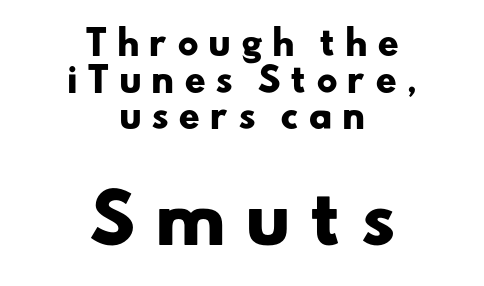
{"serif": "no", "bold": "yes", "weight": "heavy", "width": "wide", "stroke_contrast": "low", "x_height": "small", "monospaced": "no", "underline": "no", "align": "center", "line_spacing": "tight", "line_spacing_ratio": 1.11, "letter_spacing": "wide", "letter_spacing_em": 0.28, "larger_block": "second", "size_ratio": 2.0, "glyph_px": 66}
